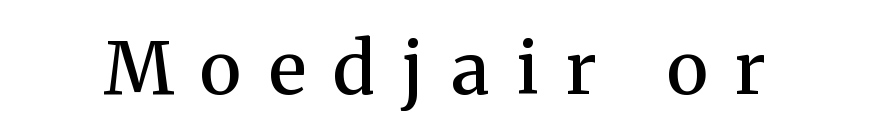
Q: Is the text bold? A: Semi-bold.
Q: Is the text italic (slanted)? A: No, it is upright.
Q: Is the typeface a serif or a sans-serif typeface? A: Serif.
Q: Is the text underlined? A: No.
Q: Is the spacing between letters normal or unusually wide? A: Unusually wide.
Q: Width (condensed, normal, or wide)? A: Normal.
Q: Stroke contrast? A: Medium.
Q: x-height? A: Medium.
Q: Monospaced? A: No.
